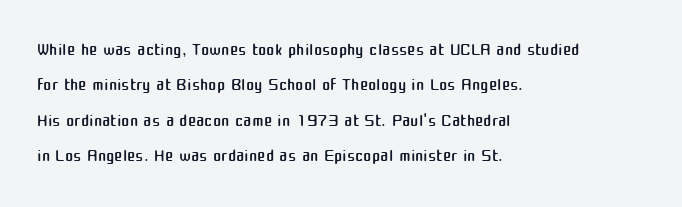
Plain, unruled lines of type. Is the type heavy? It reads as light-to-regular instead. Interline gaps are of average width in this sample. In terms of posture, this sample is upright. These lines are set flush left with a ragged right edge. Nothing unusual about the tracking: characters are spaced as the font intends.
